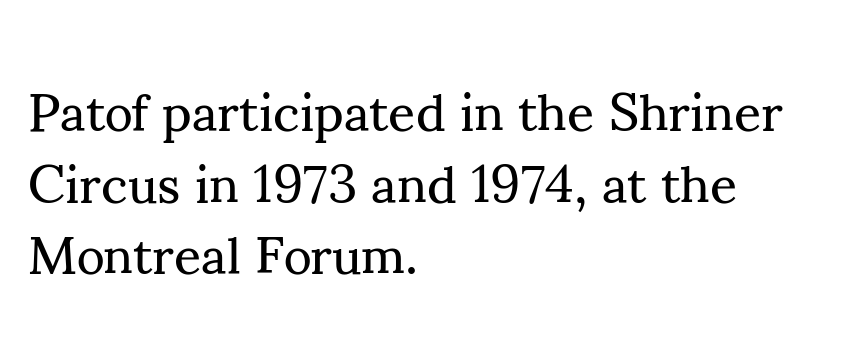
The image shows 53 px regular-weight serif type, upright; set left-aligned, normal line spacing (1.35x), normal letter spacing, not underlined; medium stroke contrast and a small x-height.
